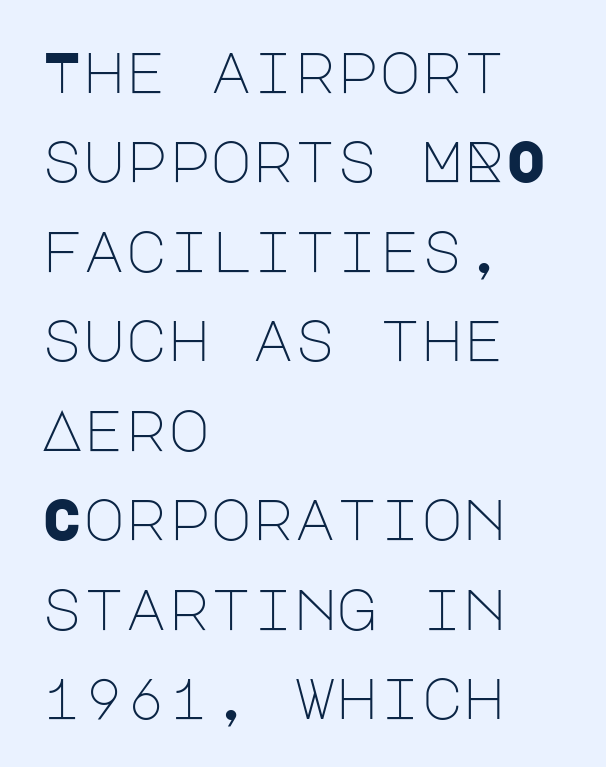
{"serif": "no", "italic": "no", "bold": "no", "weight": "light", "width": "normal", "stroke_contrast": "low", "x_height": "large", "underline": "no", "align": "left", "line_spacing": "normal", "line_spacing_ratio": 1.57, "letter_spacing": "normal", "letter_spacing_em": 0.0, "glyph_px": 57}
